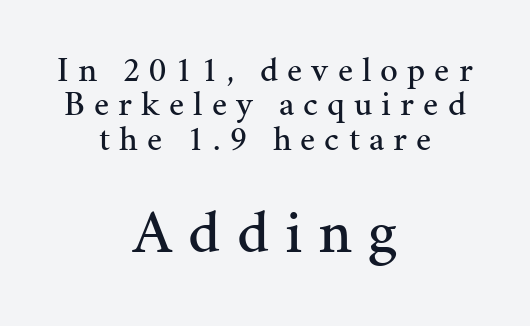
Which margin do the lines hug? Neither — every line sits in the middle. Compare the two chunks: the lower has the greater cap height. Characters follow at a spacing far wider than the type designer built in. This rendering employs a face with finishing strokes, i.e., a serif.
